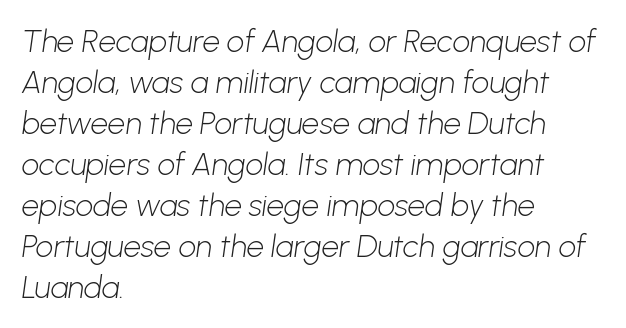
Q: Is the text bold? A: No.
Q: Is the typeface a serif or a sans-serif typeface? A: Sans-serif.
Q: Is the text underlined? A: No.
Q: How is the paragraph aligned? A: Left-aligned.
Q: Is the spacing between letters normal or unusually wide? A: Normal.
Q: Is the spacing between lines tight, normal or loose? A: Normal.
Q: Width (condensed, normal, or wide)? A: Normal.
Q: Stroke contrast? A: Low.
Q: x-height? A: Medium.
Q: Monospaced? A: No.
